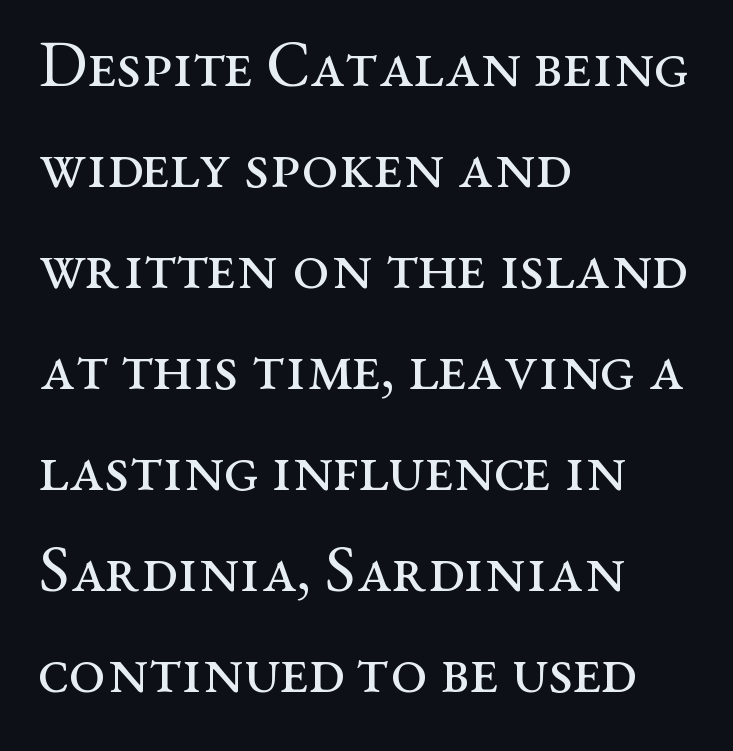
The image shows 66 px regular-weight, wide serif type, upright; set left-aligned, normal line spacing (1.53x), normal letter spacing, not underlined; medium stroke contrast and a medium x-height.
